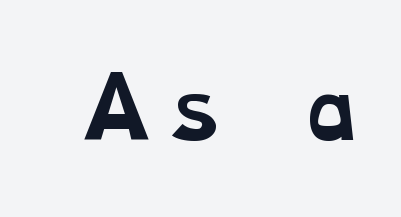
{"serif": "yes", "bold": "yes", "weight": "bold", "width": "wide", "stroke_contrast": "low", "x_height": "medium", "monospaced": "no", "underline": "no", "letter_spacing": "normal", "letter_spacing_em": 0.0, "glyph_px": 79}
